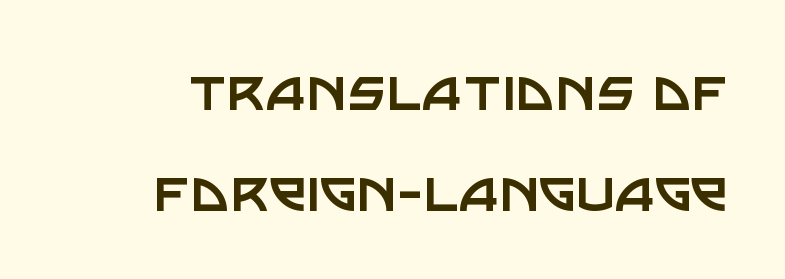
A student would call this right alignment; a typographer would say flush right, rag left. Nothing heavy about these letters — not bold at all. The passage shown stacks its lines at a standard gap. Quick note: not italic, upright. The glyphs are unaccompanied by any horizontal stroke below them.
